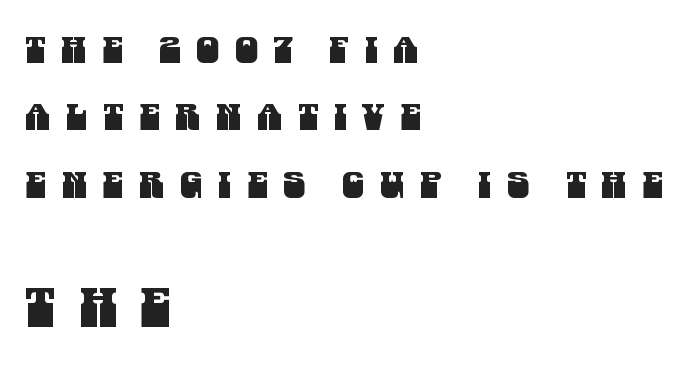
Each word looks stretched out because of the extra space between its letters. The type family on display is of the sans-serif kind. These lines stack with their left ends in a neat column. The rendering uses natural spacing where letterforms have individual widths.
